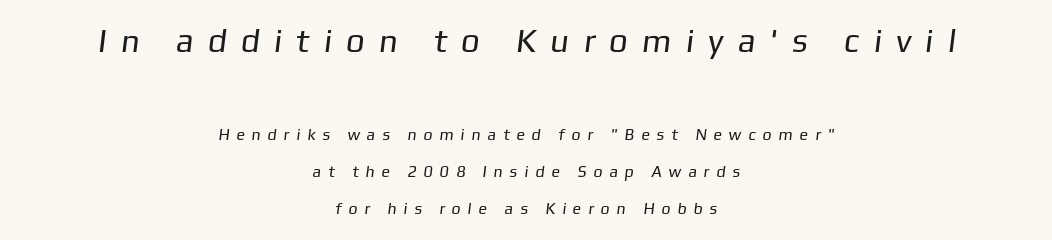
The image shows 33 px regular-weight sans-serif type; set centered, loose line spacing (2.34x), unusually wide letter spacing (+0.43 em), not underlined; the first (top) block is 2.06x larger; low stroke contrast and a medium x-height.
